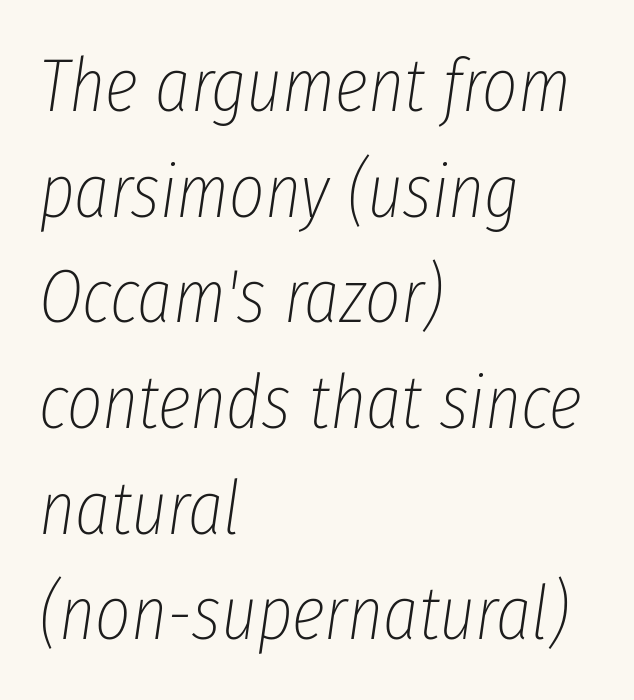
The image shows 76 px thin, condensed type, italic (leaning right); set left-aligned, normal line spacing (1.39x), normal letter spacing, not underlined; low stroke contrast and a medium x-height.
